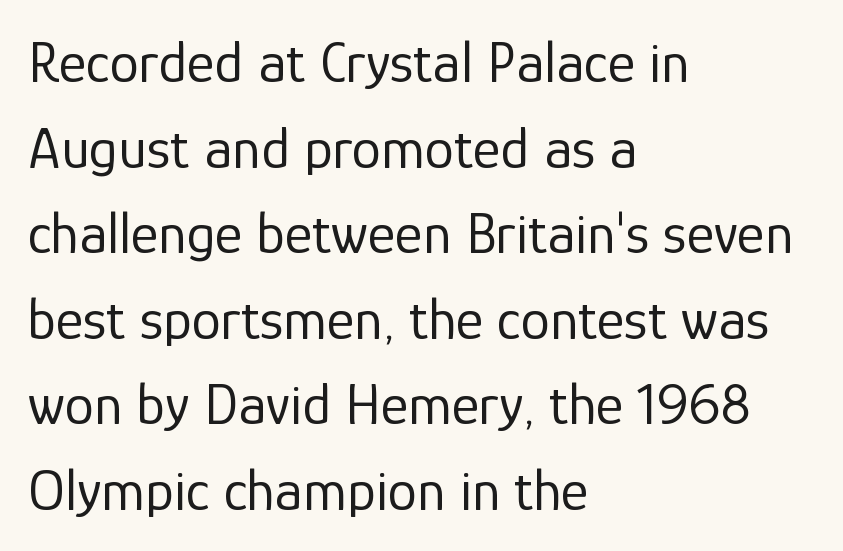
Nope, not italic — everything's standing straight. The face used here is proportionally spaced, like ordinary book or web type. Nothing sits at the stroke ends, so this counts as sans-serif. Short note: letters normally spaced. Check the space under the baseline: it is left empty. No letter is thick-stroked: the sample isn't bold.
